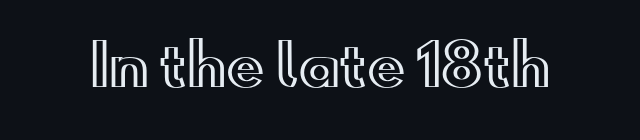
These lines are rendered in a variable-pitch font. The area under the type is left untouched. Every stem runs plumb, perpendicular to the baseline. Inter-character spacing is left at the font's built-in metrics.
